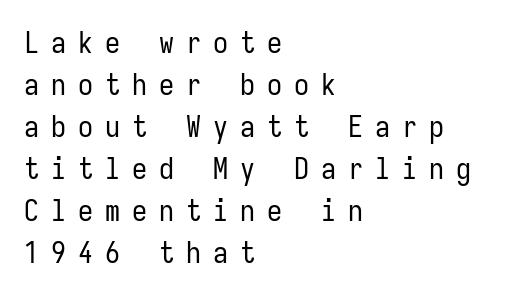
Q: Is the text bold? A: No.
Q: Is the text italic (slanted)? A: No, it is upright.
Q: Is the typeface a serif or a sans-serif typeface? A: Sans-serif.
Q: Is the text underlined? A: No.
Q: How is the paragraph aligned? A: Left-aligned.
Q: Is the spacing between letters normal or unusually wide? A: Unusually wide.
Q: Is the spacing between lines tight, normal or loose? A: Normal.
Q: Width (condensed, normal, or wide)? A: Condensed.
Q: Stroke contrast? A: Low.
Q: x-height? A: Medium.
Q: Monospaced? A: Yes.
